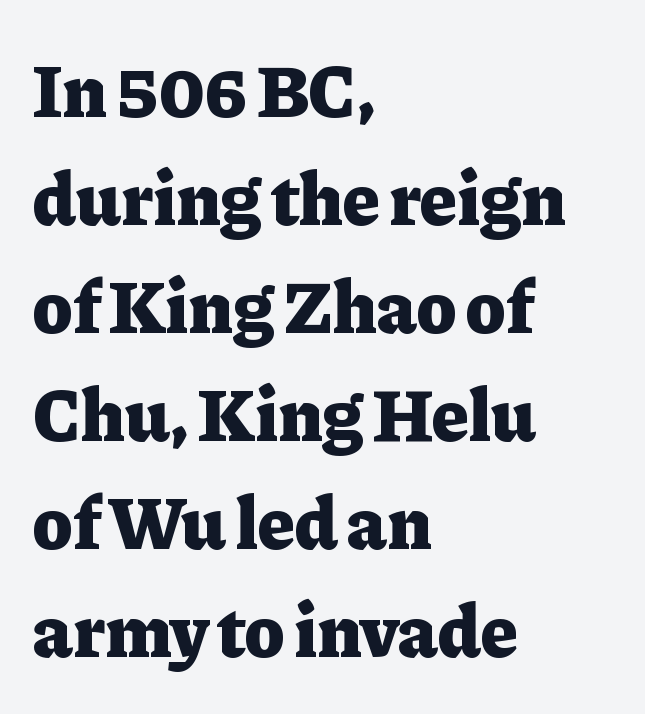
The image shows 75 px heavy serif type, upright; set left-aligned, normal line spacing (1.44x), normal letter spacing, not underlined; low stroke contrast and a medium x-height.
